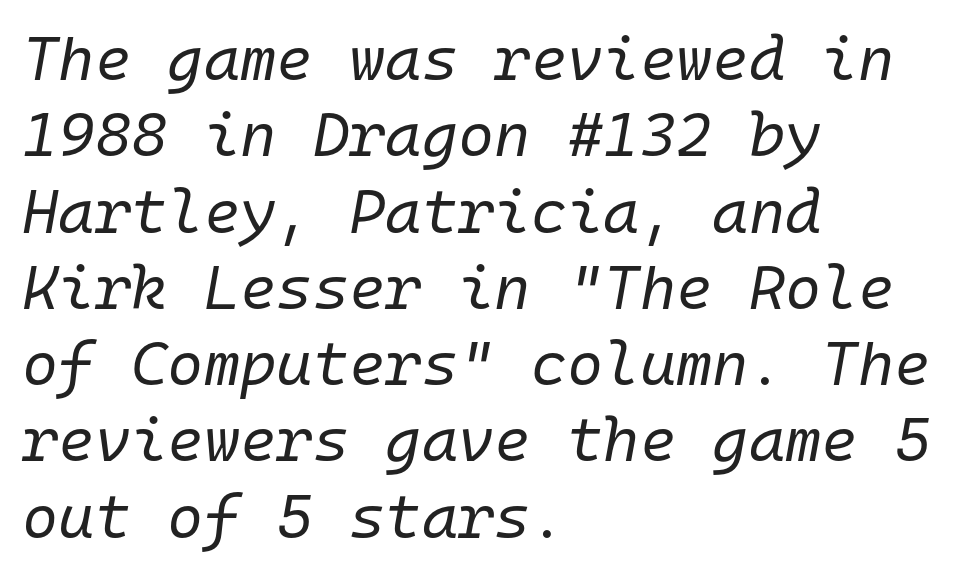
This is oblique type, the kind used for emphasis or titles. If you drew a ruler down the left edge, every line would touch it. The rendering uses typewriter-style spacing with identical character cells. Check under the words: just untouched page. Honestly, the letter spacing is just normal — you wouldn't notice it. The weight tops out at a normal text grade.
